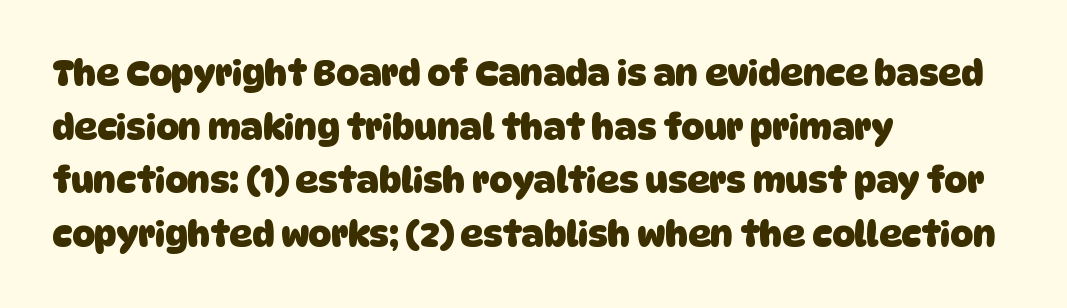
Q: Is the text bold? A: Yes.
Q: Is the typeface a serif or a sans-serif typeface? A: Sans-serif.
Q: Is the text underlined? A: No.
Q: How is the paragraph aligned? A: Left-aligned.
Q: Is the spacing between letters normal or unusually wide? A: Normal.
Q: Is the spacing between lines tight, normal or loose? A: Normal.
Q: Width (condensed, normal, or wide)? A: Normal.
Q: Stroke contrast? A: Low.
Q: x-height? A: Large.
Q: Monospaced? A: No.
